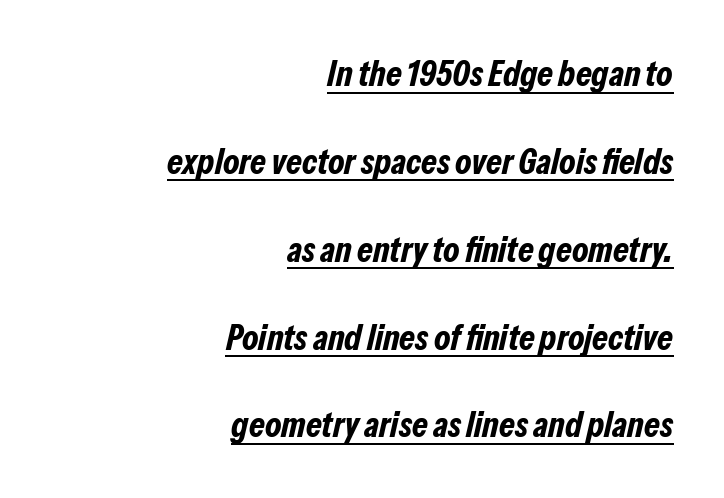
Quick note: underline on. You could call the tracking neutral — neither tight nor loose. Characters are canted at an angle relative to the baseline's perpendicular. Does the weight exceed regular? Yes, all the way to bold. Line endings align vertically; line beginnings do not. Notice the wide empty band between every row — that's loose leading.
